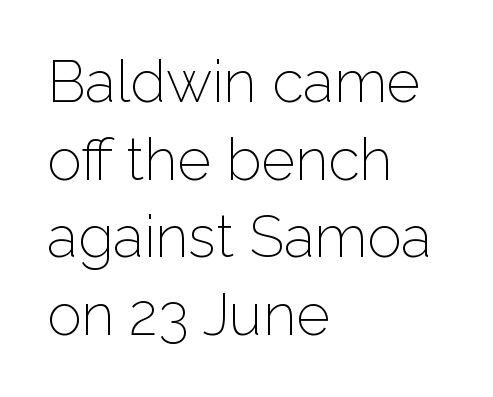
Q: Is the text bold? A: No.
Q: Is the text italic (slanted)? A: No, it is upright.
Q: Is the typeface a serif or a sans-serif typeface? A: Sans-serif.
Q: Is the text underlined? A: No.
Q: How is the paragraph aligned? A: Left-aligned.
Q: Is the spacing between letters normal or unusually wide? A: Normal.
Q: Is the spacing between lines tight, normal or loose? A: Normal.
Q: Width (condensed, normal, or wide)? A: Normal.
Q: Stroke contrast? A: Low.
Q: x-height? A: Medium.
Q: Monospaced? A: No.
